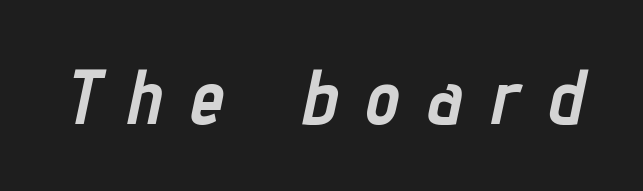
{"italic": "yes", "lean": "right", "slant_degrees": 12, "bold": "yes", "weight": "semibold", "width": "condensed", "stroke_contrast": "low", "x_height": "medium", "monospaced": "no", "underline": "no", "letter_spacing": "wide", "letter_spacing_em": 0.37, "glyph_px": 77}
